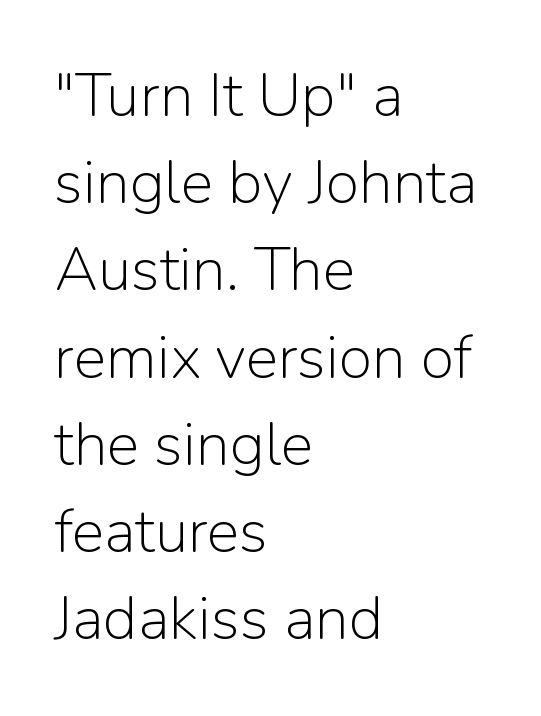
{"serif": "no", "italic": "no", "bold": "no", "weight": "light", "width": "normal", "stroke_contrast": "low", "x_height": "medium", "monospaced": "no", "underline": "no", "align": "left", "line_spacing": "normal", "line_spacing_ratio": 1.43, "letter_spacing": "normal", "letter_spacing_em": 0.0, "glyph_px": 61}
